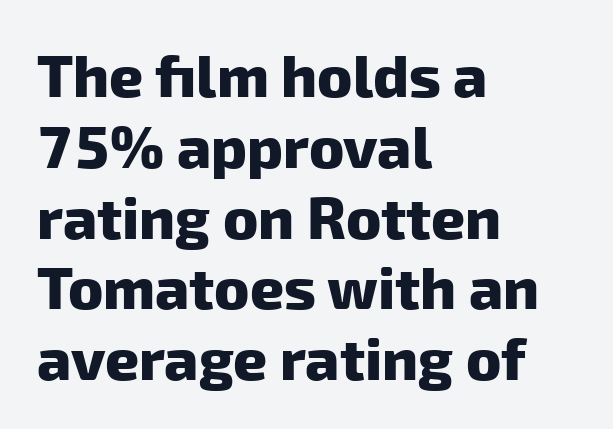
In terms of weight, the rendering is a true, heavy bold. The passage is arranged the way most books set body copy — flush left. Glyph-to-glyph distance matches everyday printed text. Check under the words: just untouched page.
